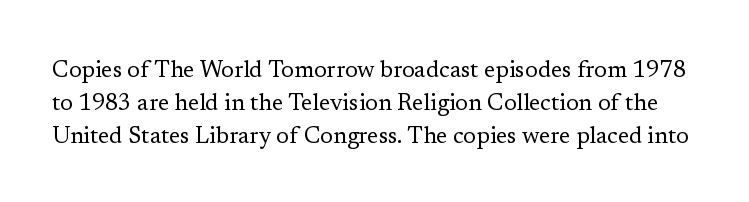
{"italic": "no", "bold": "no", "underline": "no", "line_spacing": "normal", "line_spacing_ratio": 1.44, "letter_spacing": "normal", "letter_spacing_em": 0.0, "glyph_px": 23}
